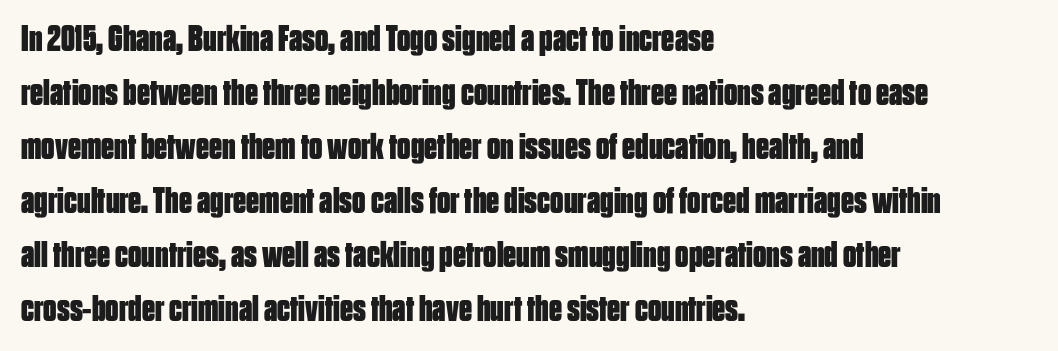
The image shows 37 px bold, condensed sans-serif type, upright; set left-aligned, normal line spacing (1.46x), normal letter spacing, not underlined; low stroke contrast and a large x-height.
